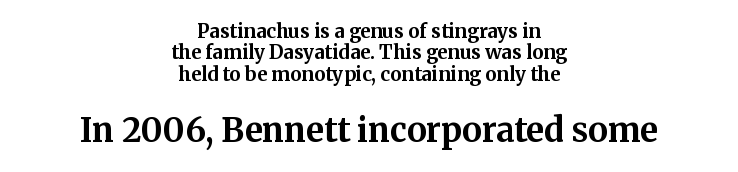
Q: Is the text bold? A: Yes.
Q: Is the text italic (slanted)? A: No, it is upright.
Q: Is the typeface a serif or a sans-serif typeface? A: Serif.
Q: Is the text underlined? A: No.
Q: How is the paragraph aligned? A: Centered.
Q: Is the spacing between letters normal or unusually wide? A: Normal.
Q: Is the spacing between lines tight, normal or loose? A: Tight.
Q: Which block of text is set in a larger size, the first (top) or the second (bottom)? A: The second (bottom) one.
Q: Width (condensed, normal, or wide)? A: Normal.
Q: Stroke contrast? A: Medium.
Q: x-height? A: Medium.
Q: Monospaced? A: No.
